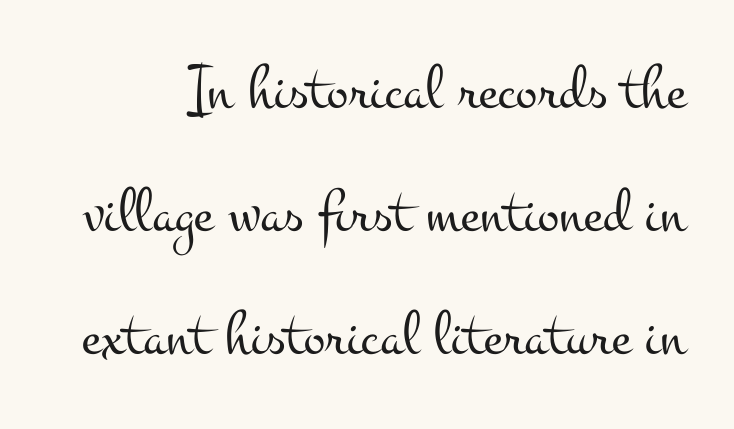
{"bold": "no", "weight": "light", "width": "wide", "stroke_contrast": "medium", "x_height": "small", "monospaced": "no", "underline": "no", "line_spacing": "loose", "line_spacing_ratio": 1.92, "letter_spacing": "normal", "letter_spacing_em": 0.0, "glyph_px": 64}
